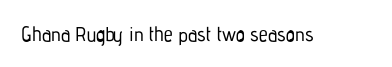
Q: Is the text italic (slanted)? A: No, it is upright.
Q: Is the text underlined? A: No.
Q: Is the spacing between letters normal or unusually wide? A: Normal.
